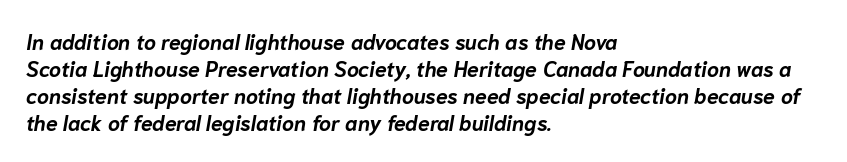
Glance below the letters and you will spot only blank space. Inter-character spacing is left at the font's built-in metrics. The setting favours the left margin, as ordinary paragraphs usually do. Italic: yes, the glyphs are oblique. Look at the stroke-to-counter ratio: heavy, a bold.
